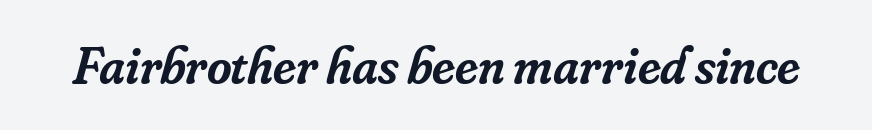
The image shows 53 px semibold serif type, italic (leaning right); set normal letter spacing, not underlined; low stroke contrast and a small x-height.
